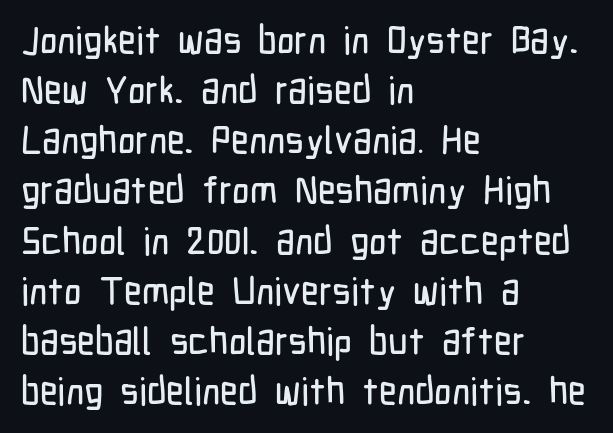
The image shows 38 px condensed sans-serif type, upright; set left-aligned, normal line spacing (1.32x), normal letter spacing, not underlined; low stroke contrast and a medium x-height.
